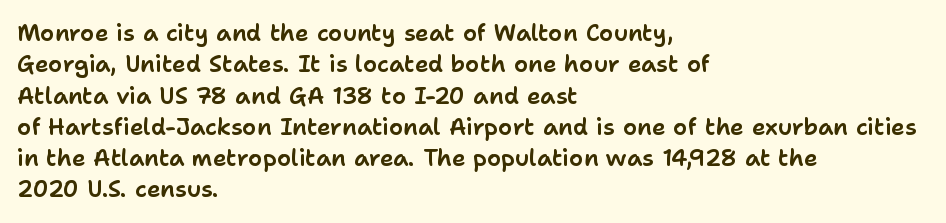
Q: Is the text italic (slanted)? A: No, it is upright.
Q: Is the text underlined? A: No.
Q: How is the paragraph aligned? A: Left-aligned.
Q: Is the spacing between letters normal or unusually wide? A: Normal.
Q: Is the spacing between lines tight, normal or loose? A: Normal.
